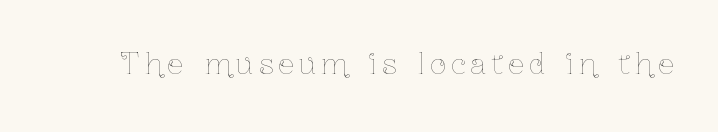
Style check: upright. Each letter keeps its own natural width here, so spacing adapts to shape. The space directly below the letters is spotless. Counters stay open thanks to moderate or lighter strokes.
